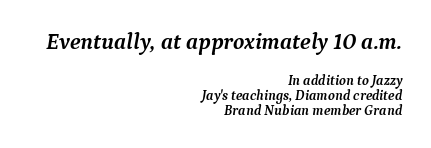
Rule under the text: the space is simply empty. Is the letter spacing exaggerated? No — it looks like the ordinary default. The space between consecutive lines is stingy. Leftover space on each line is placed entirely before the opening word. Every character sits at an angle, as italics do. This layout puts the oversized block above and the modest block below.
